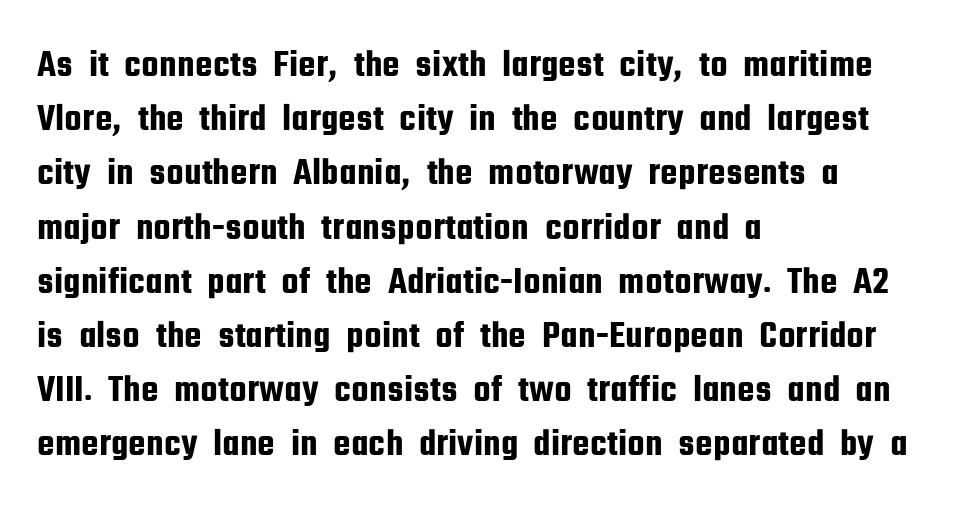
The image shows 39 px condensed sans-serif type, upright; set left-aligned, normal line spacing (1.39x), normal letter spacing, not underlined; low stroke contrast and a medium x-height.
